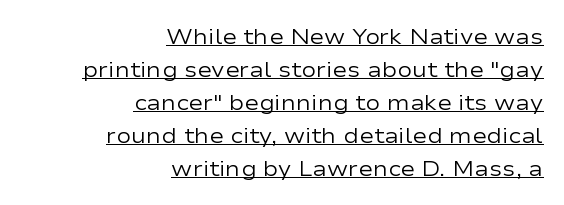
The image shows 22 px text type, upright; set right-aligned, normal line spacing (1.5x), normal letter spacing, underlined.
